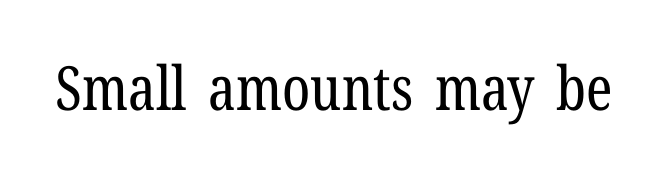
{"serif": "yes", "italic": "no", "bold": "no", "weight": "regular", "width": "condensed", "stroke_contrast": "low", "x_height": "medium", "monospaced": "no", "underline": "no", "letter_spacing": "normal", "letter_spacing_em": 0.0, "glyph_px": 61}
